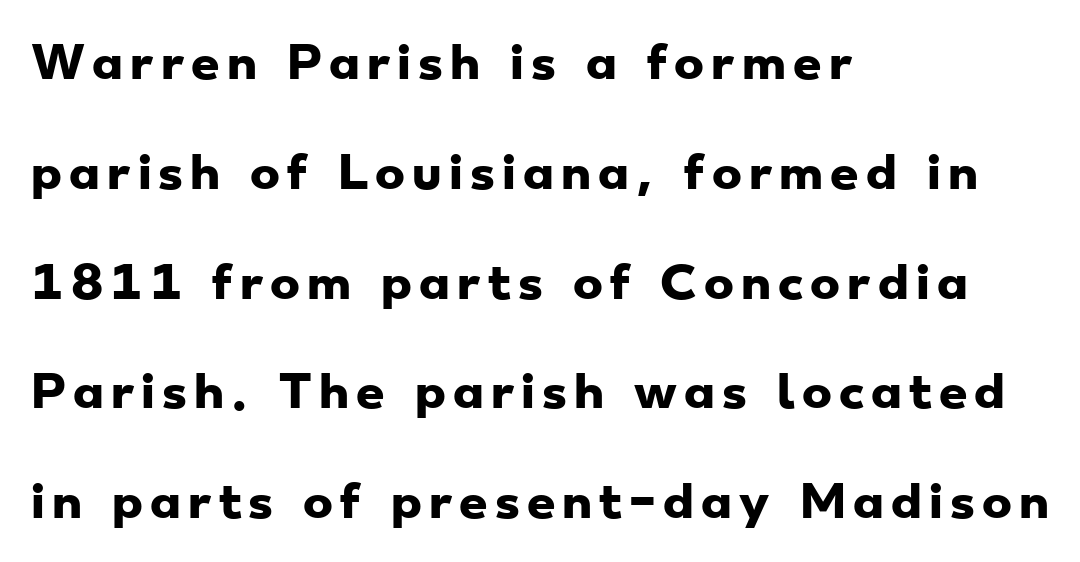
The image shows 45 px heavy, wide sans-serif type; set left-aligned, loose line spacing (2.44x), not underlined; low stroke contrast and a small x-height.
